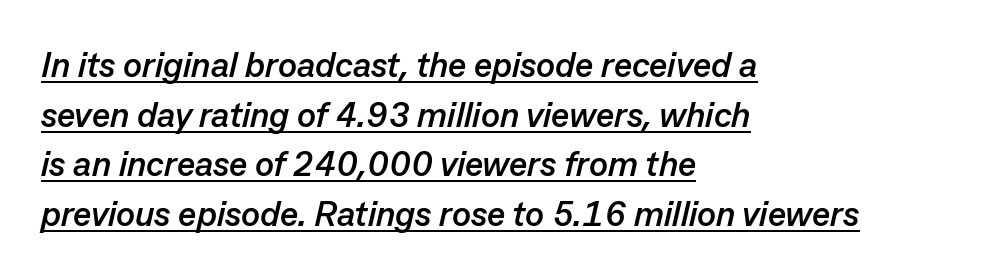
The image shows 35 px semibold type, italic (leaning right); set left-aligned, normal line spacing (1.42x), normal letter spacing, underlined; low stroke contrast and a medium x-height.
